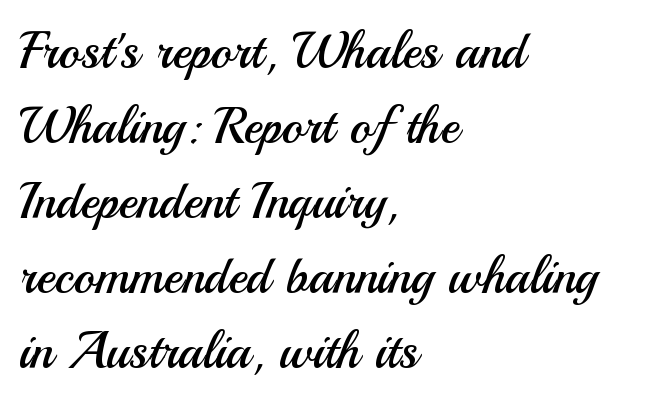
Q: Is the text bold? A: No.
Q: Is the text italic (slanted)? A: Yes.
Q: Is the typeface a serif or a sans-serif typeface? A: Sans-serif.
Q: Is the text underlined? A: No.
Q: How is the paragraph aligned? A: Left-aligned.
Q: Is the spacing between letters normal or unusually wide? A: Normal.
Q: Is the spacing between lines tight, normal or loose? A: Normal.
Q: Width (condensed, normal, or wide)? A: Normal.
Q: Stroke contrast? A: Medium.
Q: x-height? A: Small.
Q: Monospaced? A: No.
